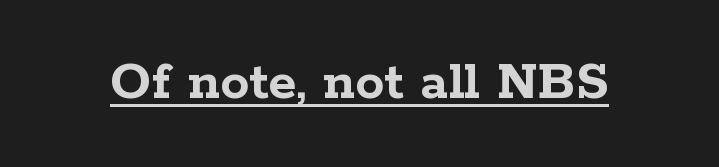
Has an underline been added? It has. The letterforms sit shoulder to shoulder at normal distance. These lines were composed using upright roman letters. This is serif lettering, the kind often seen in printed books.
